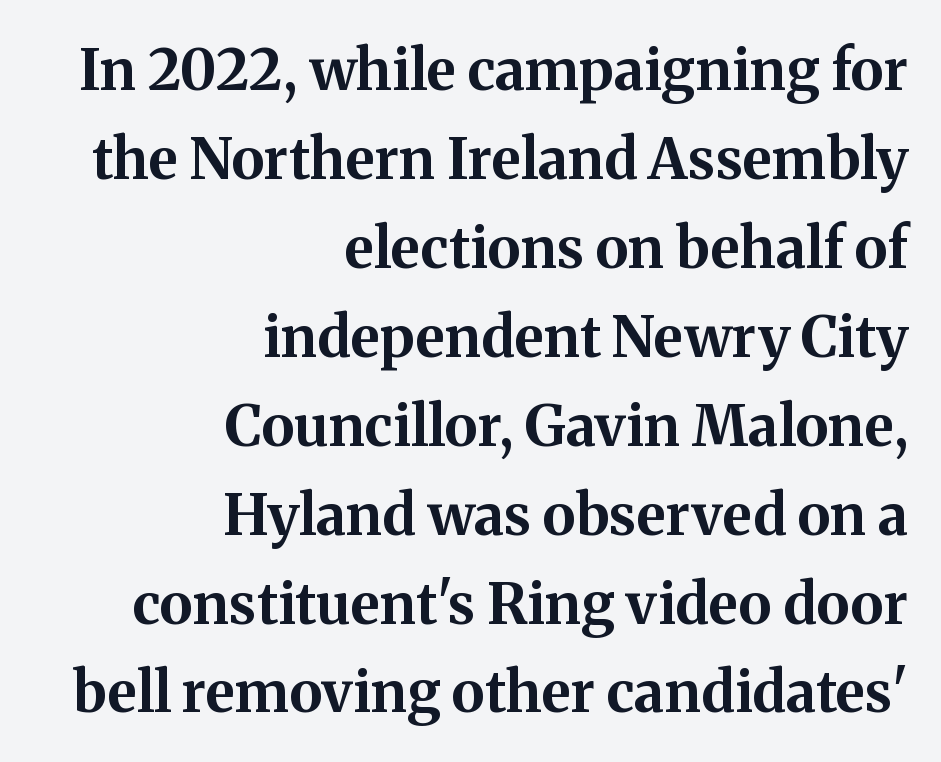
The image shows 57 px bold serif type, upright; set right-aligned, normal line spacing (1.56x), normal letter spacing, not underlined; medium stroke contrast and a medium x-height.
